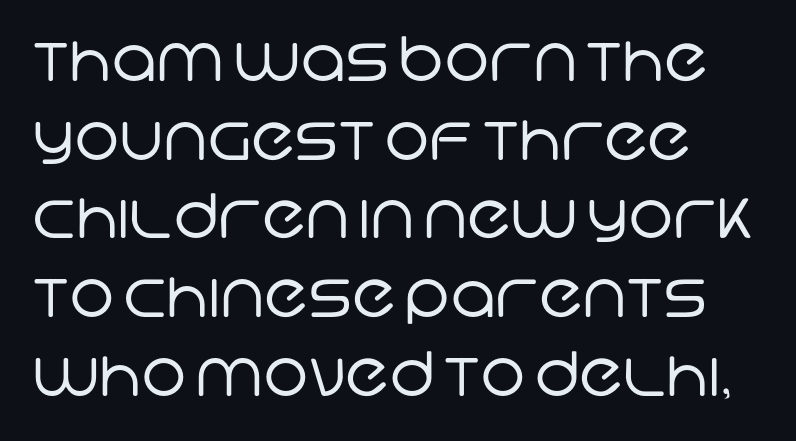
The image shows 61 px regular-weight sans-serif type; set left-aligned, normal line spacing (1.29x), normal letter spacing, not underlined; low stroke contrast and a large x-height.
